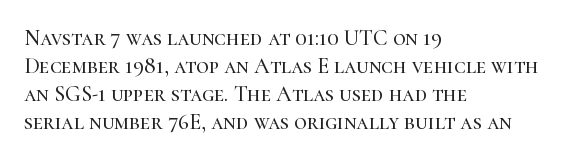
{"italic": "no", "underline": "no", "align": "left", "line_spacing": "normal", "line_spacing_ratio": 1.28, "letter_spacing": "normal", "letter_spacing_em": 0.0, "glyph_px": 22}
